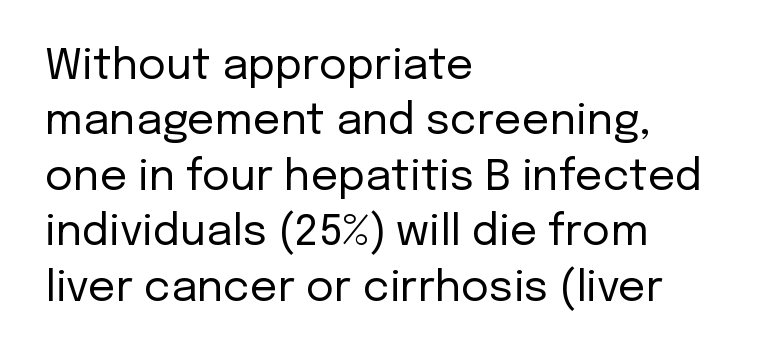
Q: Is the text bold? A: No.
Q: Is the text italic (slanted)? A: No, it is upright.
Q: Is the typeface a serif or a sans-serif typeface? A: Sans-serif.
Q: Is the text underlined? A: No.
Q: How is the paragraph aligned? A: Left-aligned.
Q: Is the spacing between letters normal or unusually wide? A: Normal.
Q: Is the spacing between lines tight, normal or loose? A: Normal.
Q: Width (condensed, normal, or wide)? A: Normal.
Q: Stroke contrast? A: Low.
Q: x-height? A: Medium.
Q: Monospaced? A: No.
